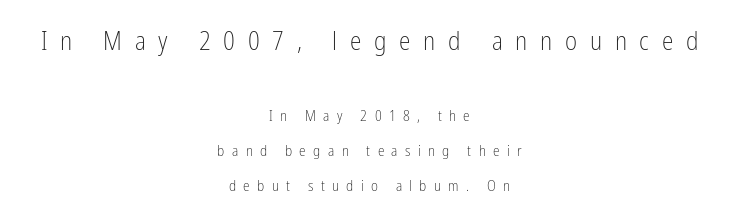
The horizontal fit of the characters is loose and conspicuously gappy. The words here are not underlined. Teacher's note: observe the equal gaps on both sides — that is centered alignment. The first block has been scaled up relative to the second.
